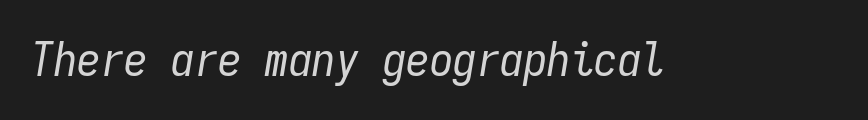
Q: Is the text bold? A: No.
Q: Is the text italic (slanted)? A: Yes, it leans right by about 9 degrees.
Q: Is the text underlined? A: No.
Q: Is the spacing between letters normal or unusually wide? A: Normal.
Q: Width (condensed, normal, or wide)? A: Condensed.
Q: Stroke contrast? A: Low.
Q: x-height? A: Medium.
Q: Monospaced? A: Yes.
